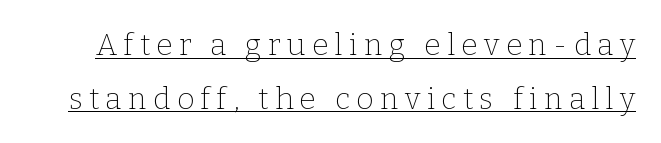
{"serif": "yes", "italic": "no", "bold": "no", "weight": "thin", "width": "normal", "stroke_contrast": "low", "x_height": "medium", "monospaced": "no", "underline": "yes", "line_spacing_ratio": 1.79, "letter_spacing": "wide", "letter_spacing_em": 0.21, "glyph_px": 30}
